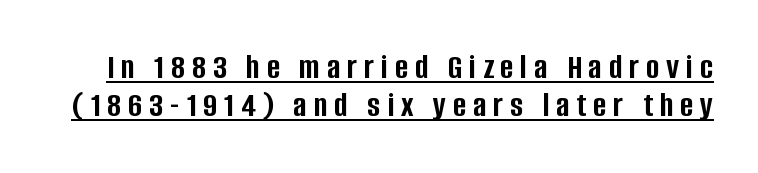
{"serif": "no", "italic": "no", "bold": "yes", "weight": "semibold", "width": "condensed", "stroke_contrast": "low", "x_height": "large", "monospaced": "no", "underline": "yes", "line_spacing": "tight", "line_spacing_ratio": 1.06, "glyph_px": 36}
